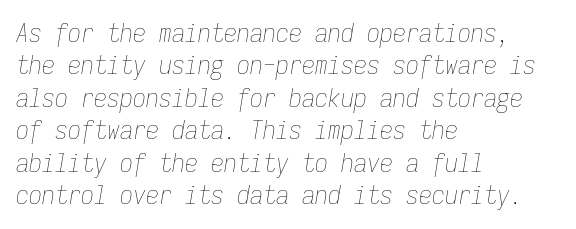
Q: Is the text bold? A: No.
Q: Is the text italic (slanted)? A: Yes, it leans right by about 9 degrees.
Q: Is the text underlined? A: No.
Q: How is the paragraph aligned? A: Left-aligned.
Q: Is the spacing between letters normal or unusually wide? A: Normal.
Q: Is the spacing between lines tight, normal or loose? A: Normal.
